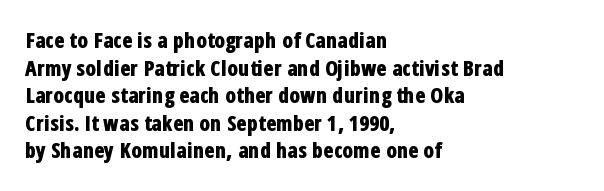
{"italic": "no", "bold": "yes", "underline": "no", "align": "left", "line_spacing": "normal", "line_spacing_ratio": 1.31, "letter_spacing": "normal", "letter_spacing_em": 0.0, "glyph_px": 21}
